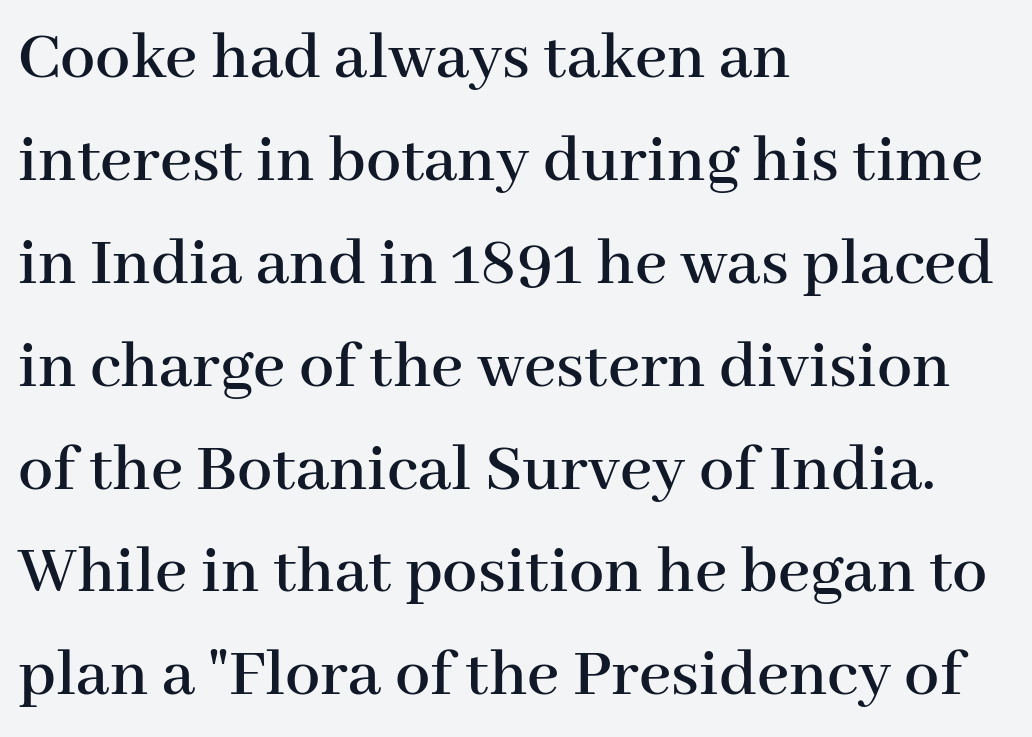
{"serif": "yes", "italic": "no", "width": "normal", "stroke_contrast": "high", "x_height": "medium", "monospaced": "no", "underline": "no", "align": "left", "line_spacing": "normal", "line_spacing_ratio": 1.47, "letter_spacing": "normal", "letter_spacing_em": 0.0, "glyph_px": 70}
